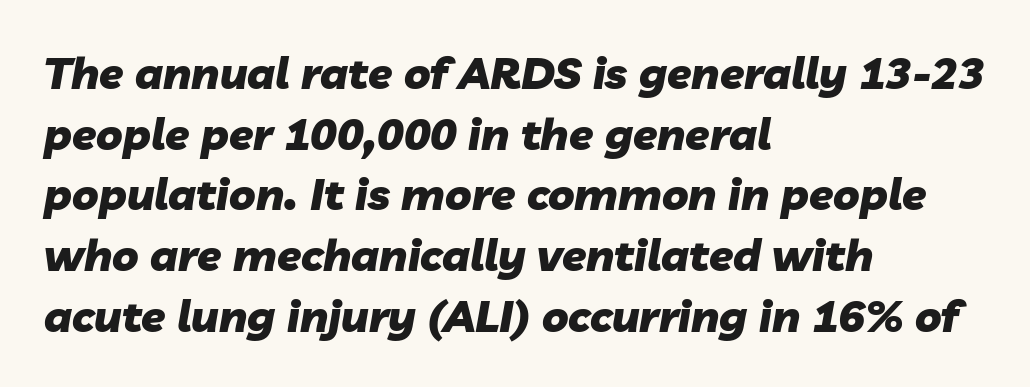
Q: Is the text bold? A: Yes.
Q: Is the text italic (slanted)? A: Yes, it leans right by about 10 degrees.
Q: Is the text underlined? A: No.
Q: How is the paragraph aligned? A: Left-aligned.
Q: Is the spacing between letters normal or unusually wide? A: Normal.
Q: Is the spacing between lines tight, normal or loose? A: Normal.
Q: Width (condensed, normal, or wide)? A: Normal.
Q: Stroke contrast? A: Low.
Q: x-height? A: Medium.
Q: Monospaced? A: No.
